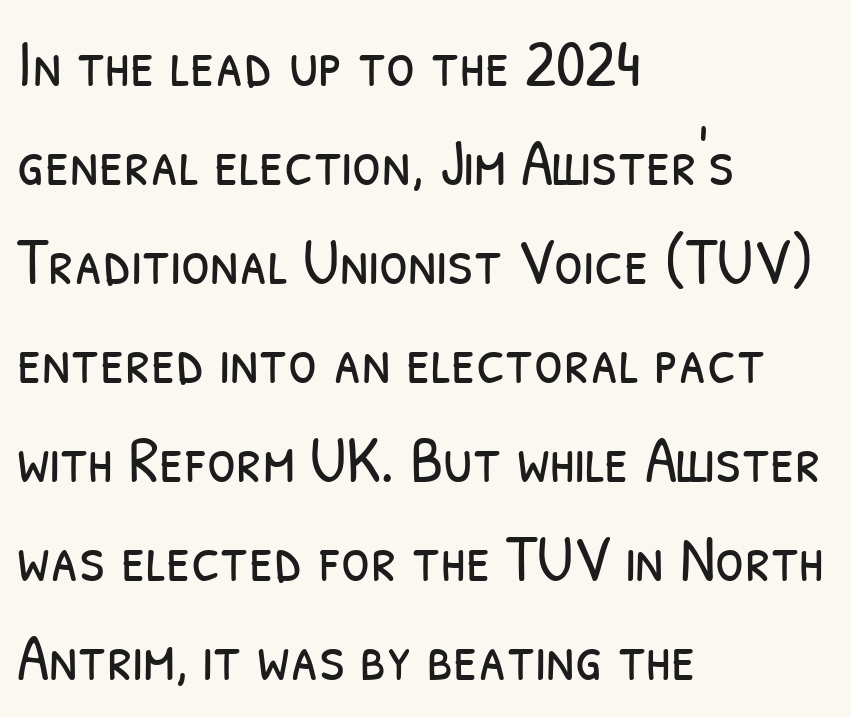
{"serif": "no", "bold": "no", "weight": "light", "width": "condensed", "stroke_contrast": "low", "x_height": "medium", "monospaced": "no", "underline": "no", "align": "left", "line_spacing": "normal", "line_spacing_ratio": 1.5, "letter_spacing": "normal", "letter_spacing_em": 0.0, "glyph_px": 66}
